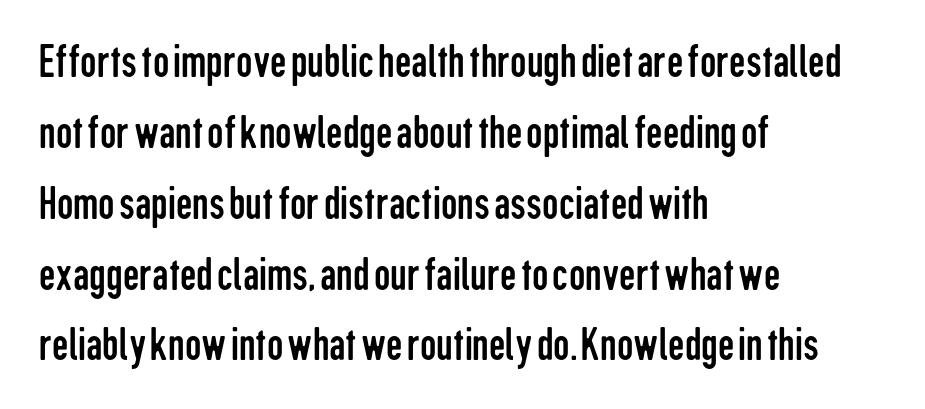
{"serif": "no", "italic": "no", "bold": "no", "weight": "regular", "width": "condensed", "stroke_contrast": "low", "x_height": "medium", "monospaced": "no", "underline": "no", "align": "left", "line_spacing": "normal", "line_spacing_ratio": 1.54, "letter_spacing": "normal", "letter_spacing_em": 0.0, "glyph_px": 46}
